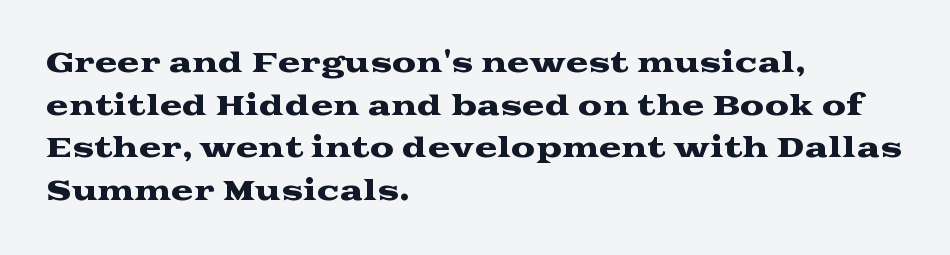
Q: Is the text italic (slanted)? A: No, it is upright.
Q: Is the text underlined? A: No.
Q: How is the paragraph aligned? A: Left-aligned.
Q: Is the spacing between letters normal or unusually wide? A: Normal.
Q: Is the spacing between lines tight, normal or loose? A: Normal.
